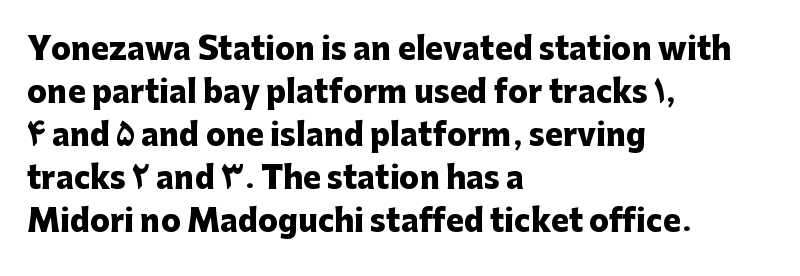
{"serif": "no", "italic": "no", "bold": "yes", "weight": "heavy", "width": "normal", "stroke_contrast": "low", "x_height": "medium", "monospaced": "no", "underline": "no", "align": "left", "line_spacing": "normal", "line_spacing_ratio": 1.43, "letter_spacing": "normal", "letter_spacing_em": 0.0, "glyph_px": 30}
